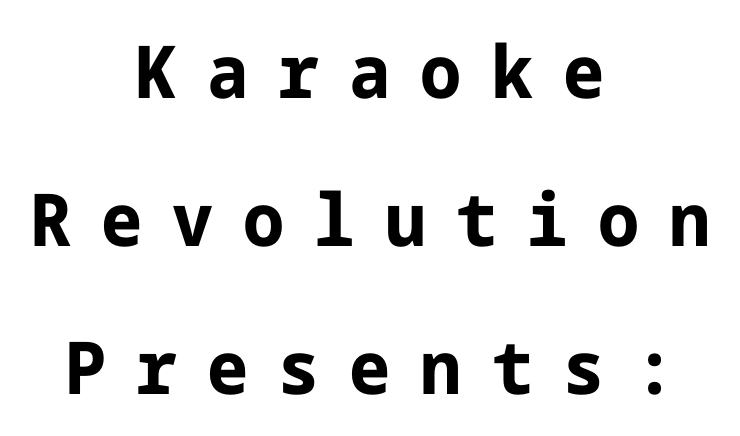
Short note: letters widely spaced. The font's upright variant was chosen for this text. Line spacing here is loose. Both edges are ragged and mirror each other, which tells us the setting is centered. Is this a sans? Yes — the strokes have no serifs. Check the space under the baseline: it is left empty.
